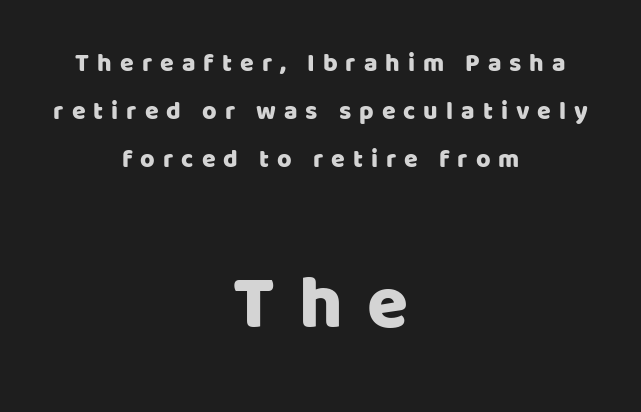
Compared with a flush-left layout, this one balances lines on the center instead. Is this a fixed-width face? No — the glyphs have proportional, varying widths. Reading down the column, the eye jumps a long way to each next line. The later block is typeset at a bigger size than the earlier block.
